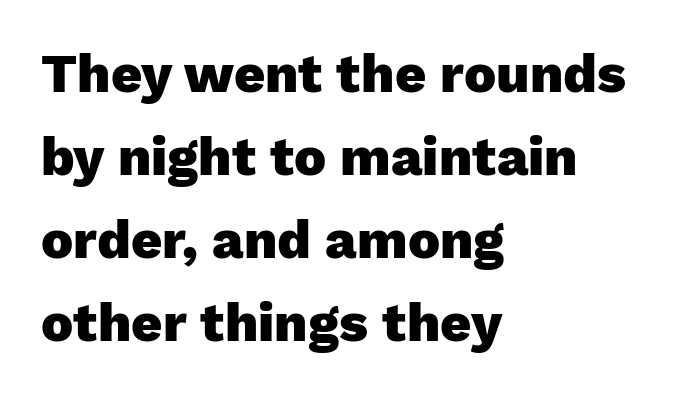
The image shows 54 px heavy sans-serif type, upright; set left-aligned, normal line spacing (1.54x), normal letter spacing, not underlined; low stroke contrast and a medium x-height.
